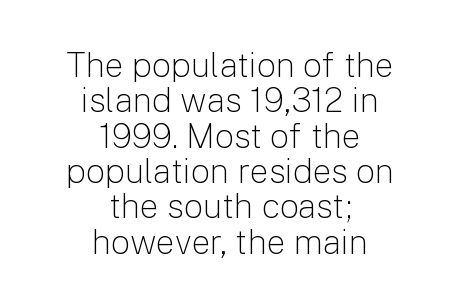
Q: Is the text bold? A: No.
Q: Is the text italic (slanted)? A: No, it is upright.
Q: Is the typeface a serif or a sans-serif typeface? A: Sans-serif.
Q: Is the text underlined? A: No.
Q: How is the paragraph aligned? A: Centered.
Q: Is the spacing between letters normal or unusually wide? A: Normal.
Q: Is the spacing between lines tight, normal or loose? A: Tight.
Q: Width (condensed, normal, or wide)? A: Normal.
Q: Stroke contrast? A: Low.
Q: x-height? A: Medium.
Q: Monospaced? A: No.
